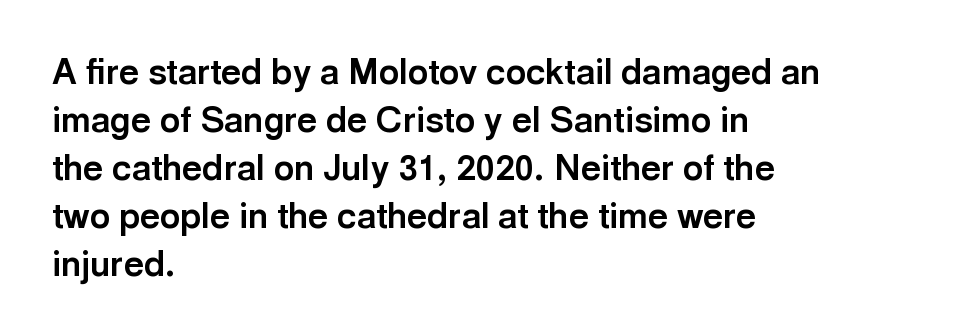
{"serif": "no", "italic": "no", "bold": "yes", "weight": "bold", "width": "normal", "x_height": "medium", "monospaced": "no", "underline": "no", "align": "left", "line_spacing": "normal", "line_spacing_ratio": 1.37, "letter_spacing": "normal", "letter_spacing_em": 0.0, "glyph_px": 35}
